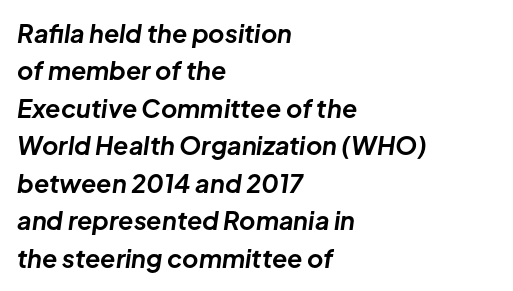
{"italic": "yes", "lean": "right", "slant_degrees": 8, "bold": "yes", "underline": "no", "align": "left", "line_spacing": "normal", "line_spacing_ratio": 1.5, "letter_spacing": "normal", "letter_spacing_em": 0.0, "glyph_px": 25}
